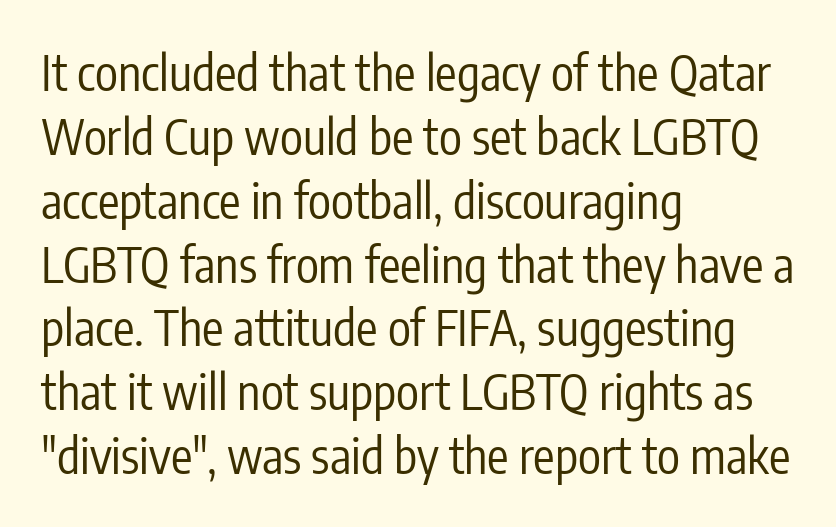
{"serif": "no", "italic": "no", "bold": "no", "weight": "regular", "width": "condensed", "stroke_contrast": "low", "x_height": "medium", "monospaced": "no", "underline": "no", "align": "left", "line_spacing": "normal", "line_spacing_ratio": 1.33, "letter_spacing": "normal", "letter_spacing_em": 0.0, "glyph_px": 48}
